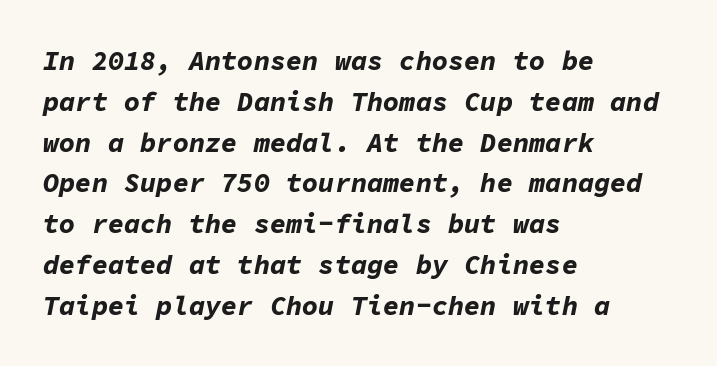
{"italic": "yes", "lean": "right", "slant_degrees": 11, "bold": "yes", "underline": "no", "align": "left", "line_spacing": "normal", "line_spacing_ratio": 1.51, "letter_spacing": "normal", "letter_spacing_em": 0.0, "glyph_px": 27}
